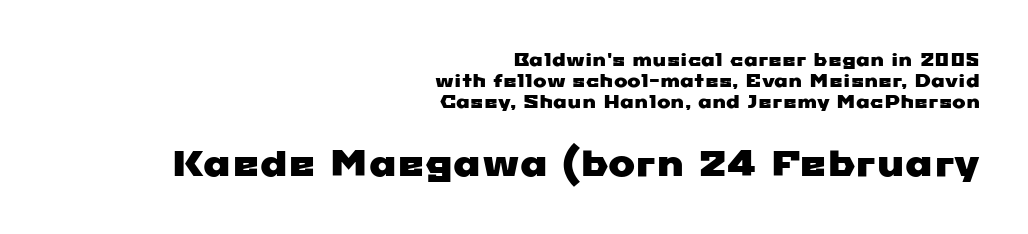
{"serif": "no", "width": "wide", "stroke_contrast": "low", "x_height": "medium", "monospaced": "no", "underline": "no", "align": "right", "line_spacing_ratio": 1.17, "letter_spacing": "normal", "letter_spacing_em": 0.0, "larger_block": "second", "size_ratio": 2.0, "glyph_px": 36}
